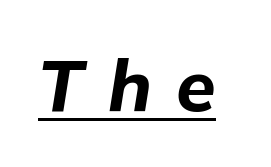
The image shows 72 px bold type, italic (leaning right); set unusually wide letter spacing (+0.34 em), underlined; low stroke contrast and a medium x-height.
